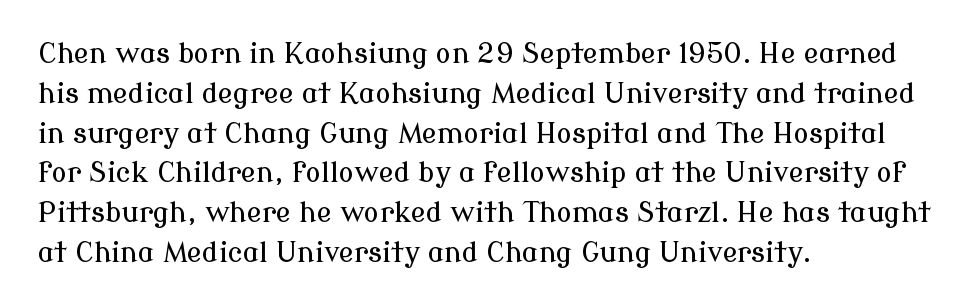
How are the letters spaced? Ordinarily, with no added tracking. The characters display serif detailing at their extremities. The paragraph has a hard left edge and a soft right edge. If you drew a line through each stem, it would be perfectly vertical. Here the designer chose a conventional face with non-uniform glyph widths. Regarding leading, the lines here are spaced in the standard way.
